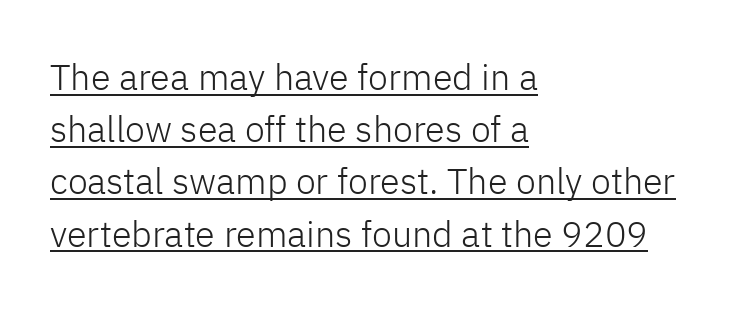
Varying glyph widths throughout — classic text-font behaviour. This is underlined copy, the kind a proofreader might mark for attention. Summary of vertical rhythm: regular, with standard interline spacing. This is sans-serif lettering, the kind often seen on screens and signage.
